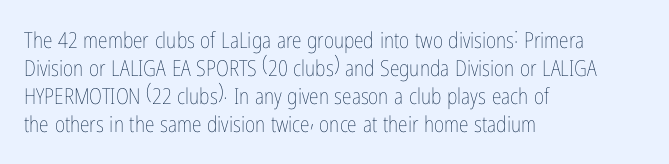
The image shows 22 px text type, upright; set left-aligned, normal line spacing (1.28x), normal letter spacing, not underlined.
